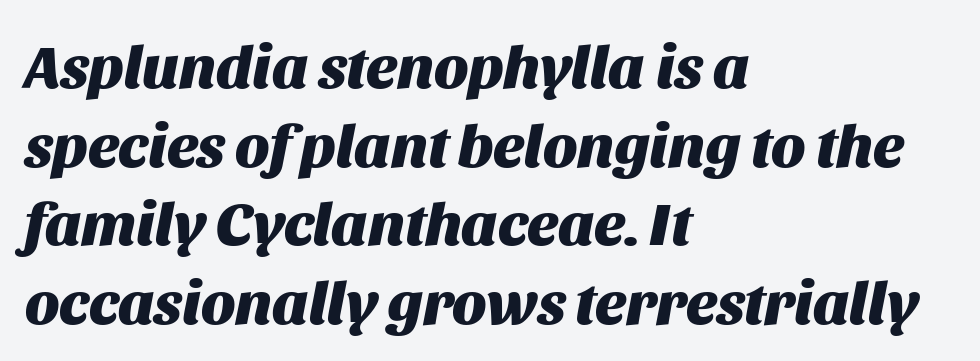
Q: Is the text bold? A: Yes.
Q: Is the text italic (slanted)? A: Yes, it leans right by about 11 degrees.
Q: Is the text underlined? A: No.
Q: How is the paragraph aligned? A: Left-aligned.
Q: Is the spacing between letters normal or unusually wide? A: Normal.
Q: Is the spacing between lines tight, normal or loose? A: Normal.
Q: Width (condensed, normal, or wide)? A: Normal.
Q: Stroke contrast? A: Medium.
Q: x-height? A: Large.
Q: Monospaced? A: No.
